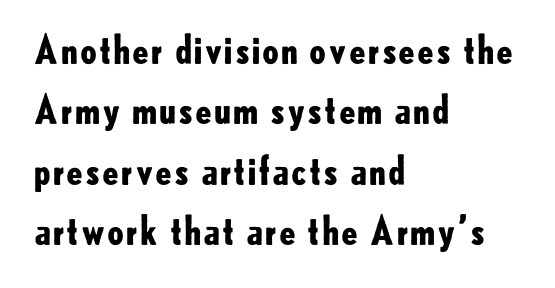
Does extra space separate the letters? No, they use regular spacing. The specimen reads as upright at a glance. Character widths vary here, with narrow letters taking less room than wide ones. This rendering uses left alignment, leaving the right contour irregular.
